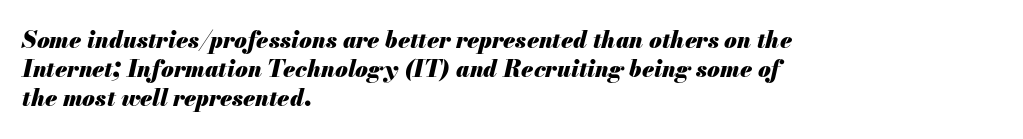
Q: Is the text bold? A: Yes.
Q: Is the text italic (slanted)? A: Yes, it leans right by about 13 degrees.
Q: Is the text underlined? A: No.
Q: How is the paragraph aligned? A: Left-aligned.
Q: Is the spacing between letters normal or unusually wide? A: Normal.
Q: Is the spacing between lines tight, normal or loose? A: Normal.
